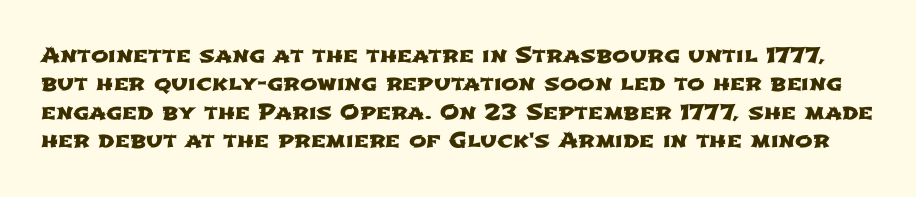
{"underline": "no", "line_spacing": "normal", "line_spacing_ratio": 1.35, "letter_spacing": "normal", "letter_spacing_em": 0.0, "glyph_px": 21}
